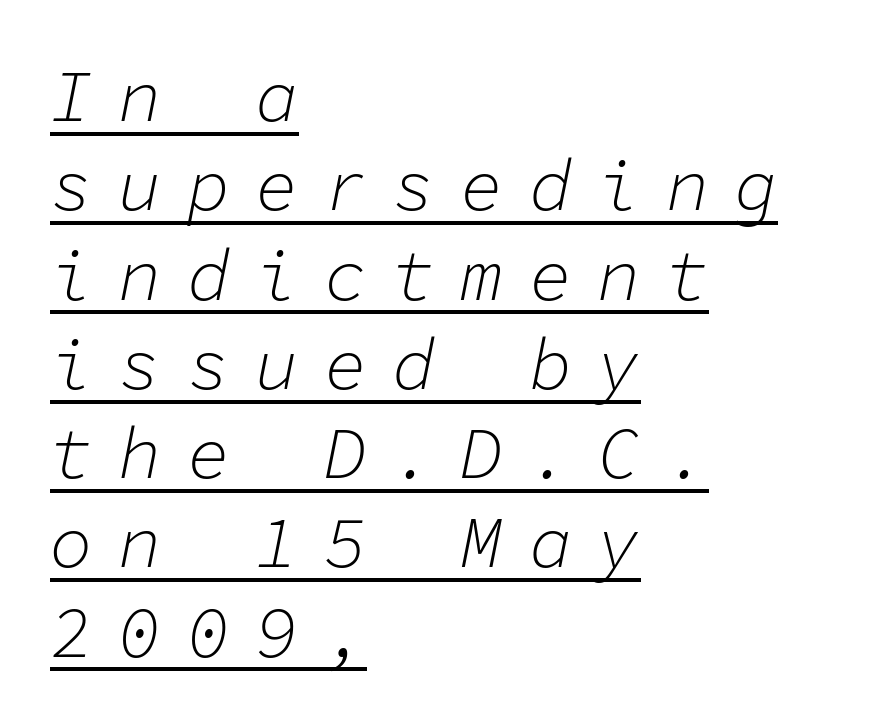
Honestly, the underline is the first thing you notice here. Vertical stems look standard width or narrower in stroke. The rendering inserts visible extra space after every character. This is oblique type, the kind used for emphasis or titles. Fixed-width glyphs throughout — classic coding-font behaviour. Line beginnings align vertically; line endings do not.
